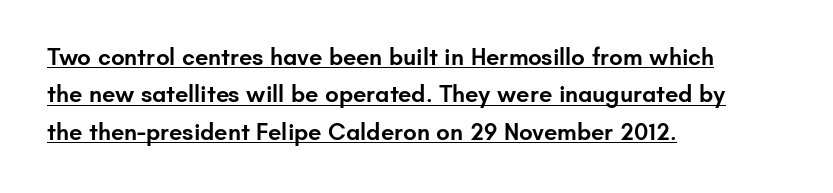
Q: Is the text bold? A: Semi-bold.
Q: Is the text italic (slanted)? A: No, it is upright.
Q: Is the text underlined? A: Yes.
Q: How is the paragraph aligned? A: Left-aligned.
Q: Is the spacing between letters normal or unusually wide? A: Normal.
Q: Is the spacing between lines tight, normal or loose? A: Normal.
